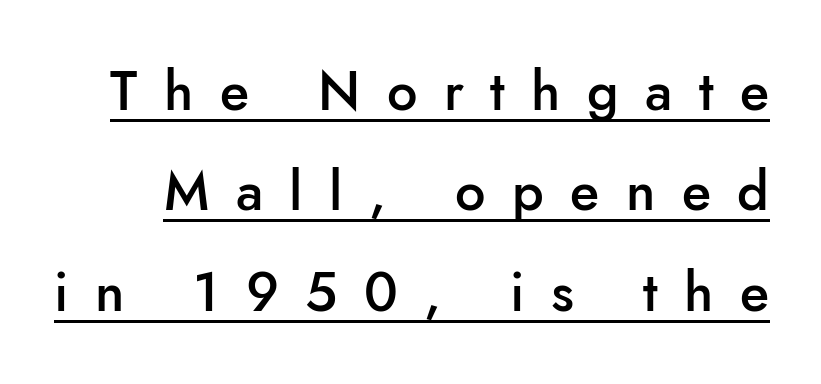
The image shows 54 px semibold sans-serif type, upright; set line spacing 1.86x, unusually wide letter spacing (+0.49 em), underlined; low stroke contrast and a small x-height.
